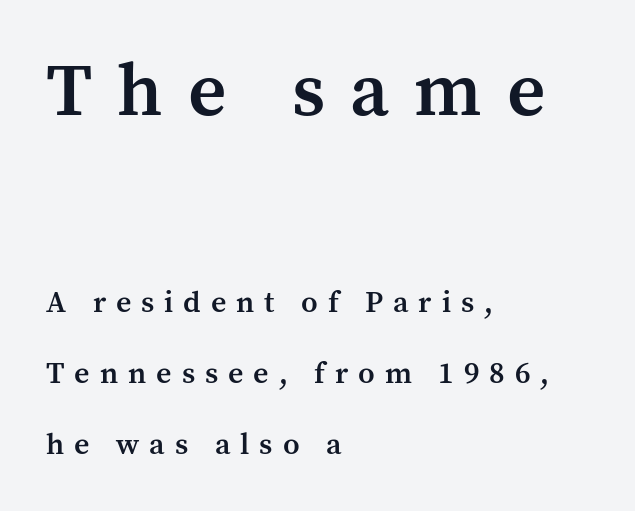
{"serif": "yes", "italic": "no", "bold": "semi", "weight": "semibold", "width": "normal", "stroke_contrast": "medium", "x_height": "medium", "monospaced": "no", "underline": "no", "align": "left", "line_spacing": "loose", "line_spacing_ratio": 2.37, "letter_spacing": "wide", "letter_spacing_em": 0.33, "larger_block": "first", "size_ratio": 2.5, "glyph_px": 75}
